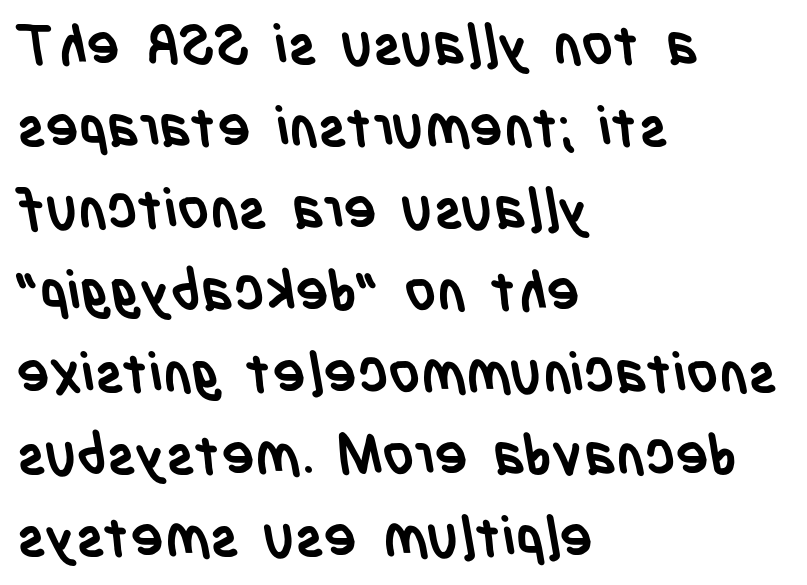
{"serif": "no", "bold": "yes", "weight": "semibold", "width": "condensed", "stroke_contrast": "low", "x_height": "large", "monospaced": "no", "underline": "no", "align": "left", "line_spacing": "normal", "line_spacing_ratio": 1.49, "letter_spacing": "normal", "letter_spacing_em": 0.0, "glyph_px": 55}
